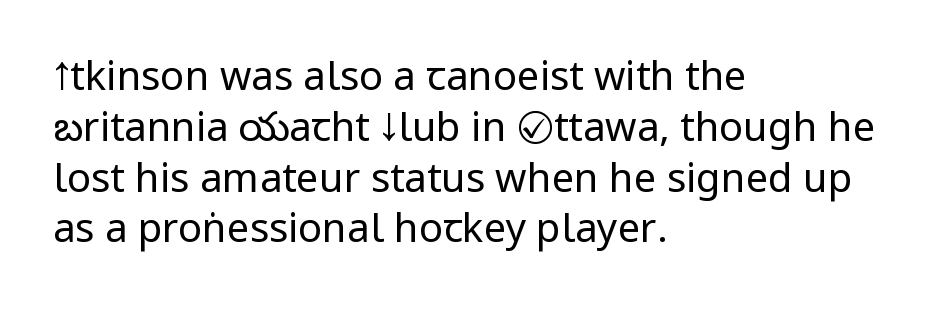
You could not count columns in this text — the font is proportionally spaced. Letters have the restrained weight of plain body copy at most. Unmarked baselines from the first word to the last. Is there much room between lines? A standard amount, neither cramped nor airy. The designer went with a sans here, leaving each stem footless. Horizontally, the lines are justified to the leading edge only.
